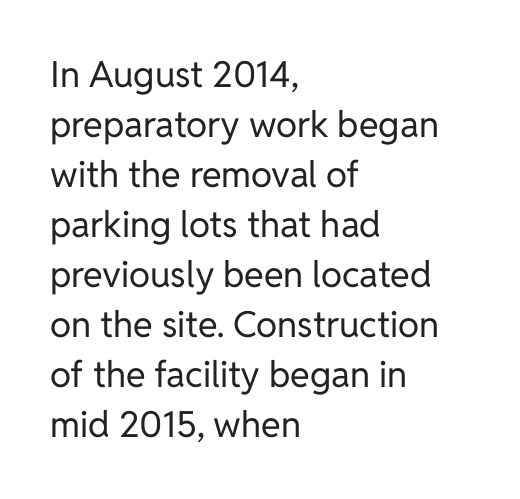
The image shows 36 px regular-weight sans-serif type, upright; set left-aligned, normal line spacing (1.39x), normal letter spacing, not underlined; low stroke contrast and a medium x-height.
